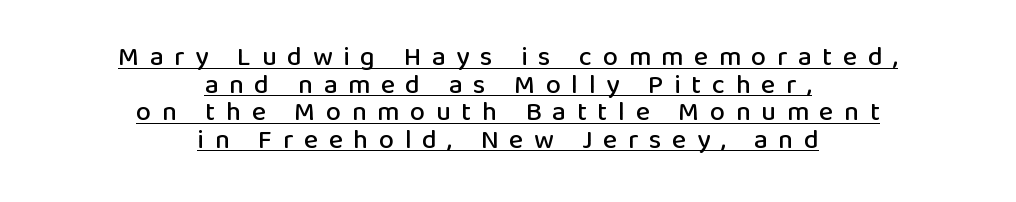
Q: Is the text italic (slanted)? A: No, it is upright.
Q: Is the text underlined? A: Yes.
Q: How is the paragraph aligned? A: Centered.
Q: Is the spacing between letters normal or unusually wide? A: Unusually wide.
Q: Is the spacing between lines tight, normal or loose? A: Tight.
